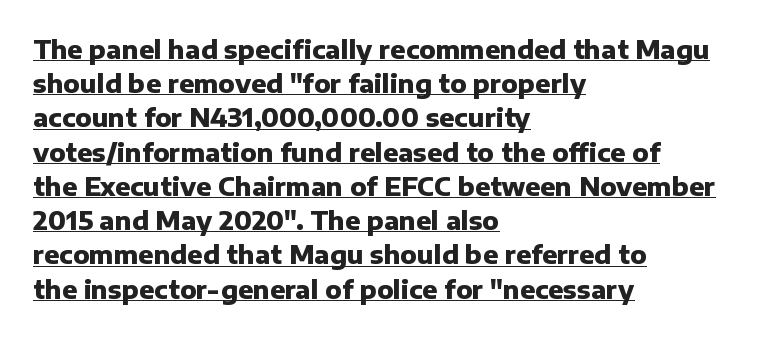
This block has exactly the height ordinary leading produces. The sample has been set heavy, in full bold. Glance below the letters and you will spot a drawn line. Leftover space on each line is placed entirely after the last word. In terms of posture, this sample is upright.
